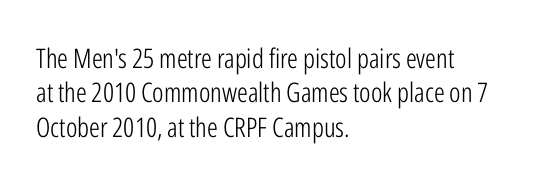
The image shows 27 px text type, upright; set left-aligned, normal line spacing (1.27x), normal letter spacing, not underlined.
